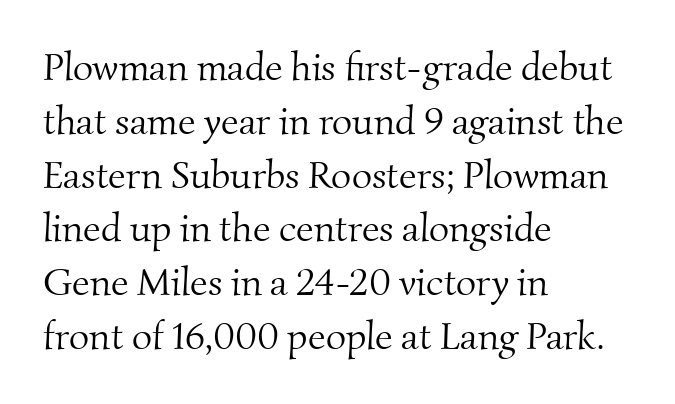
Q: Is the text bold? A: No.
Q: Is the typeface a serif or a sans-serif typeface? A: Serif.
Q: Is the text underlined? A: No.
Q: How is the paragraph aligned? A: Left-aligned.
Q: Is the spacing between letters normal or unusually wide? A: Normal.
Q: Is the spacing between lines tight, normal or loose? A: Normal.
Q: Width (condensed, normal, or wide)? A: Normal.
Q: Stroke contrast? A: Medium.
Q: x-height? A: Small.
Q: Monospaced? A: No.
